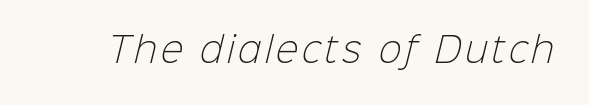
This rendering features lettering with no underline. Stroke terminals: plain, sans-serif. Stems here are at most as thick as an everyday book face. Note the varied advance widths — an 'i' is clearly narrower than an 'm'.
